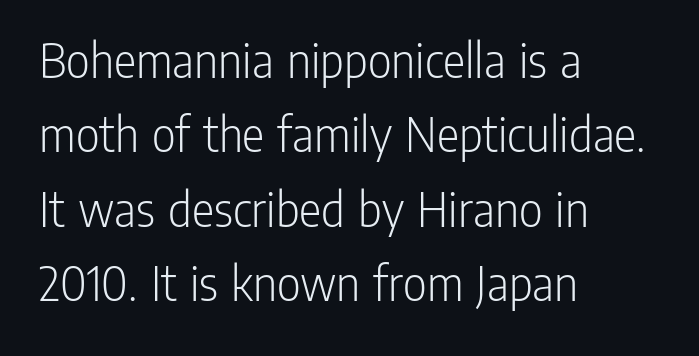
{"serif": "no", "italic": "no", "bold": "no", "weight": "light", "width": "condensed", "stroke_contrast": "low", "x_height": "medium", "monospaced": "no", "underline": "no", "align": "left", "line_spacing": "normal", "line_spacing_ratio": 1.43, "letter_spacing": "normal", "letter_spacing_em": 0.0, "glyph_px": 52}
